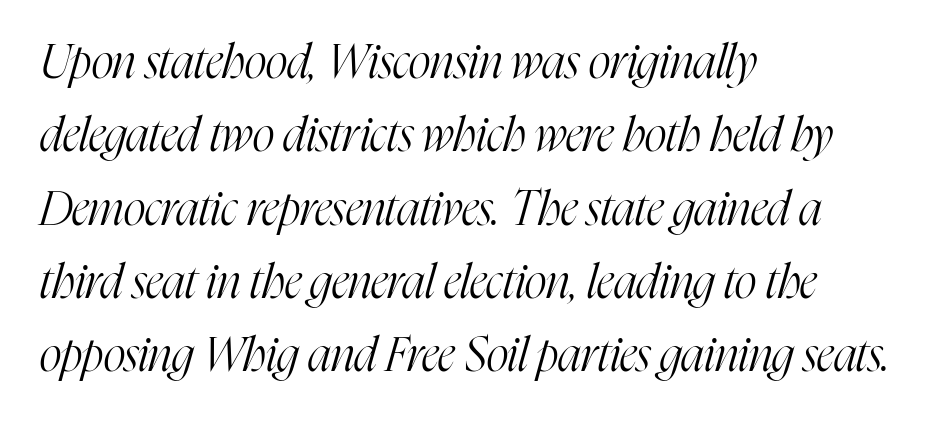
Q: Is the text bold? A: No.
Q: Is the text italic (slanted)? A: Yes, it leans right by about 16 degrees.
Q: Is the typeface a serif or a sans-serif typeface? A: Serif.
Q: Is the text underlined? A: No.
Q: How is the paragraph aligned? A: Left-aligned.
Q: Is the spacing between letters normal or unusually wide? A: Normal.
Q: Is the spacing between lines tight, normal or loose? A: Normal.
Q: Width (condensed, normal, or wide)? A: Condensed.
Q: Stroke contrast? A: High.
Q: x-height? A: Medium.
Q: Monospaced? A: No.
